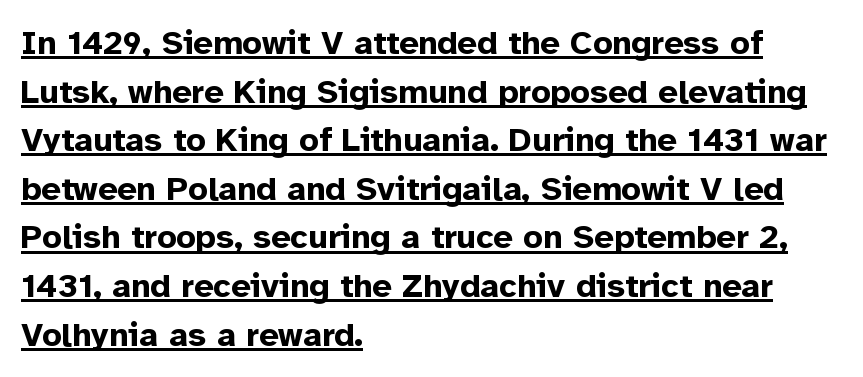
{"serif": "no", "italic": "no", "bold": "yes", "weight": "bold", "width": "normal", "stroke_contrast": "low", "x_height": "medium", "monospaced": "no", "underline": "yes", "align": "left", "line_spacing": "normal", "line_spacing_ratio": 1.43, "letter_spacing": "normal", "letter_spacing_em": 0.0, "glyph_px": 34}
